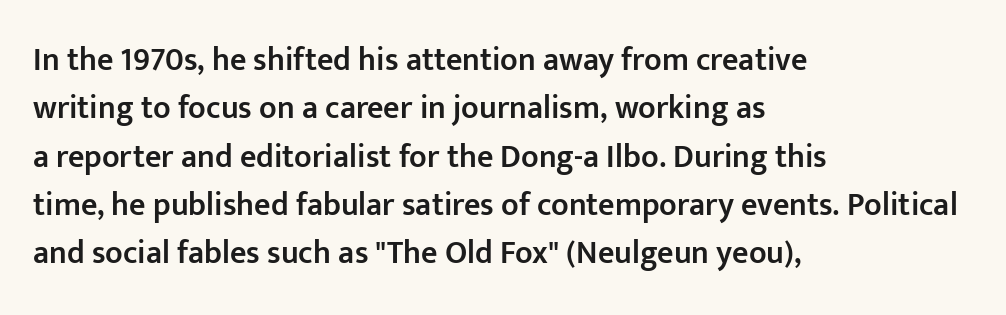
The image shows 32 px semibold sans-serif type, upright; set left-aligned, normal line spacing (1.51x), normal letter spacing, not underlined; low stroke contrast and a medium x-height.
